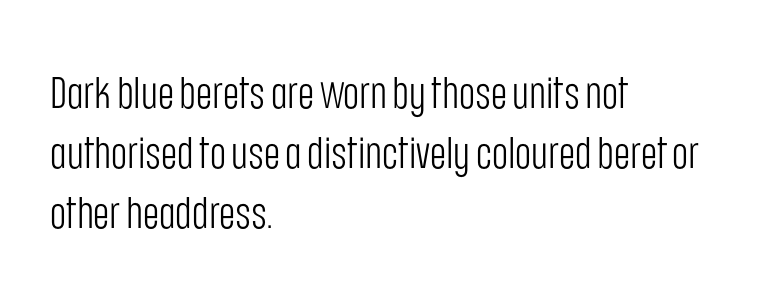
The lettering holds an erect, upright posture throughout. Spacing between characters is what you'd get straight out of the box. Rows of type keep a routine distance in the vertical direction. Leftover space on each line is placed entirely after the last word. Here the designer chose a conventional face with non-uniform glyph widths.
